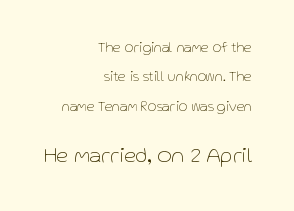
This is the regular roman posture of the typeface. Each row of text sits above clean, open space. Visually, the bottom section dominates because its glyphs are scaled up. Compared with a typical body face, this is equally light or lighter still. The passage is arranged like a letterhead date or caption credit — flush right.
